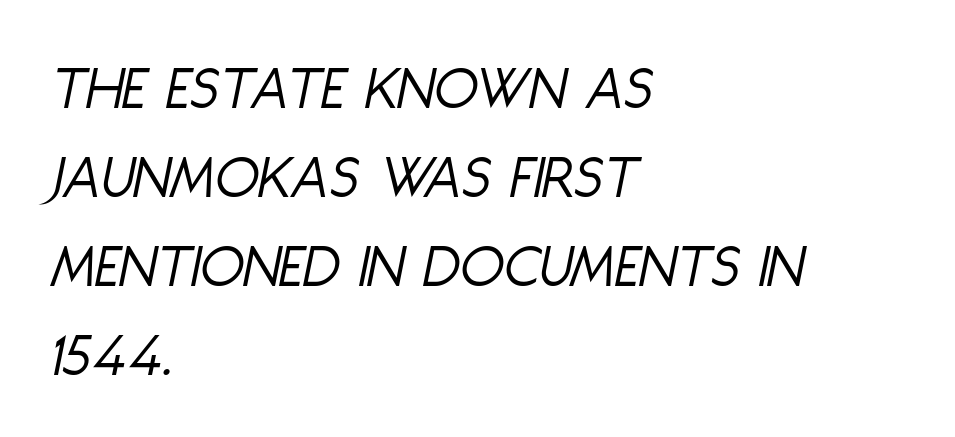
Is this a fixed-width face? No — the glyphs have proportional, varying widths. The gaps between neighbouring characters are ordinary and unremarkable. The typesetting does not lean heavy: it is not bold. Horizontal alignment here is leftward, the default for most running prose. If you measured baseline to baseline, you'd find a middling distance.
